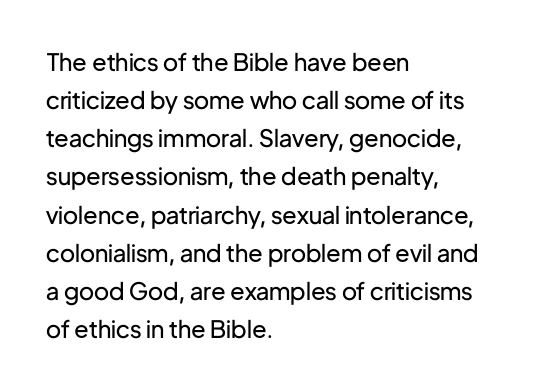
Q: Is the text bold? A: No.
Q: Is the text italic (slanted)? A: No, it is upright.
Q: Is the text underlined? A: No.
Q: How is the paragraph aligned? A: Left-aligned.
Q: Is the spacing between letters normal or unusually wide? A: Normal.
Q: Is the spacing between lines tight, normal or loose? A: Normal.
